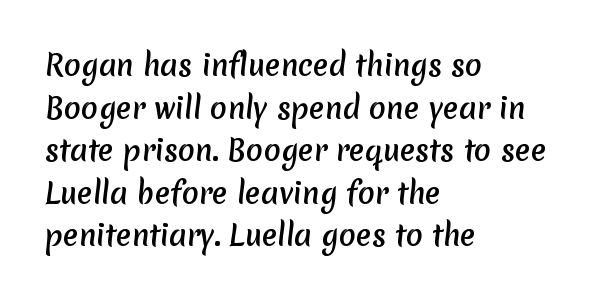
{"serif": "no", "width": "normal", "stroke_contrast": "medium", "x_height": "medium", "monospaced": "no", "underline": "no", "align": "left", "line_spacing": "normal", "line_spacing_ratio": 1.52, "letter_spacing": "normal", "letter_spacing_em": 0.0, "glyph_px": 28}
